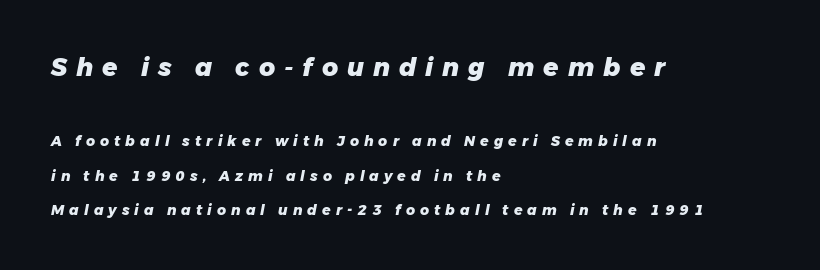
The image shows 25 px bold type, italic (leaning right); set left-aligned, loose line spacing (2.45x), unusually wide letter spacing (+0.36 em), not underlined; the first (top) block is 1.79x larger.
